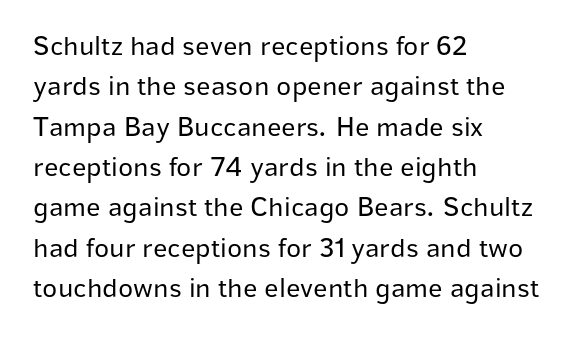
The image shows 28 px regular-weight sans-serif type, upright; set left-aligned, normal line spacing (1.44x), normal letter spacing, not underlined; low stroke contrast and a medium x-height.
